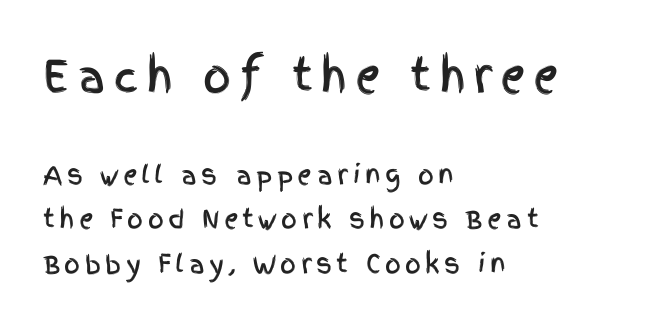
The image shows 44 px condensed sans-serif type, upright; set left-aligned, line spacing 1.77x, not underlined; the first (top) block is 1.76x larger; a large x-height.
